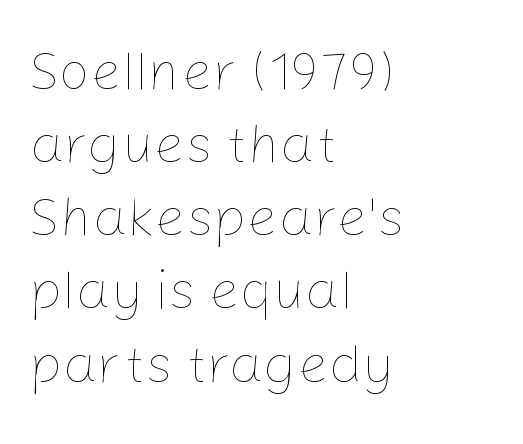
{"italic": "no", "bold": "no", "weight": "thin", "width": "normal", "stroke_contrast": "low", "x_height": "medium", "monospaced": "no", "underline": "no", "align": "left", "line_spacing": "normal", "line_spacing_ratio": 1.33, "letter_spacing": "normal", "letter_spacing_em": 0.0, "glyph_px": 55}
